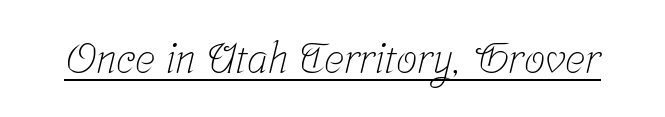
{"serif": "yes", "bold": "no", "weight": "light", "width": "condensed", "stroke_contrast": "low", "x_height": "medium", "monospaced": "no", "underline": "yes", "letter_spacing": "normal", "letter_spacing_em": 0.0, "glyph_px": 42}
